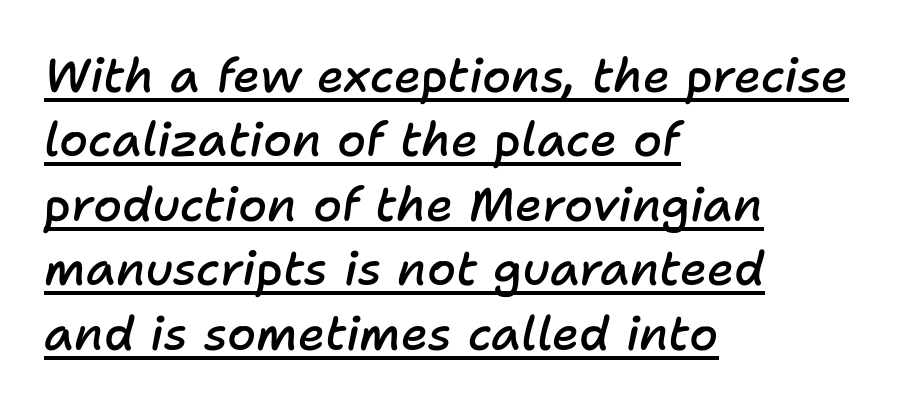
{"italic": "yes", "lean": "right", "slant_degrees": 11, "bold": "semi", "weight": "semibold", "width": "normal", "stroke_contrast": "low", "x_height": "medium", "monospaced": "no", "underline": "yes", "align": "left", "line_spacing": "normal", "line_spacing_ratio": 1.37, "letter_spacing": "normal", "letter_spacing_em": 0.0, "glyph_px": 47}
